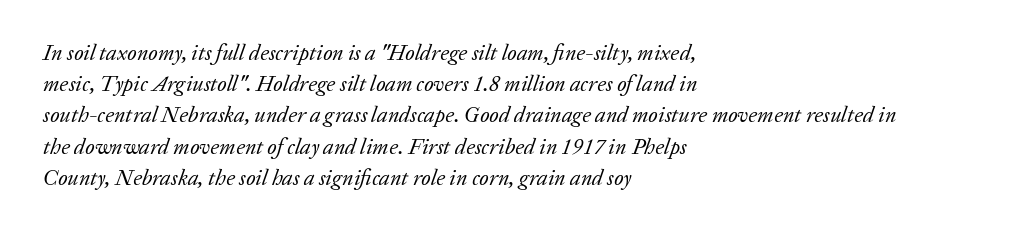
{"italic": "yes", "lean": "right", "slant_degrees": 20, "bold": "no", "underline": "no", "align": "left", "line_spacing": "normal", "line_spacing_ratio": 1.42, "letter_spacing": "normal", "letter_spacing_em": 0.0, "glyph_px": 22}
